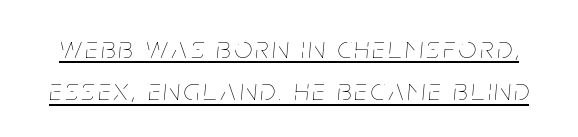
Q: Is the text bold? A: No.
Q: Is the text italic (slanted)? A: Yes, it leans right by about 5 degrees.
Q: Is the text underlined? A: Yes.
Q: Is the spacing between lines tight, normal or loose? A: Normal.
Q: Width (condensed, normal, or wide)? A: Condensed.
Q: Stroke contrast? A: Low.
Q: x-height? A: Large.
Q: Monospaced? A: No.
